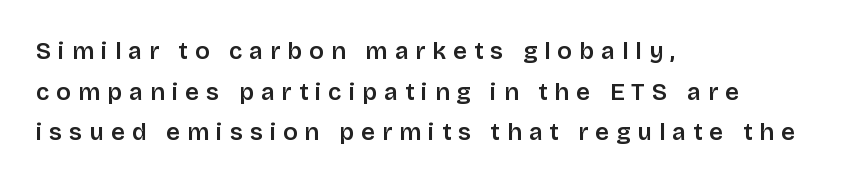
Does extra space separate the letters? Yes, quite a lot of it. Summary of weight: moderately heavy, a semibold. These lines stack with their left ends in a neat column. These lines sit exactly where default settings would place them. Just letters on the line, the space beneath them empty.
